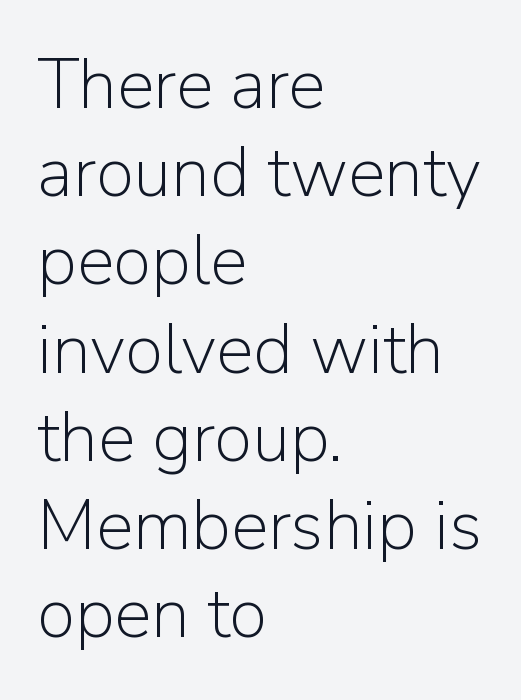
Q: Is the text bold? A: No.
Q: Is the text italic (slanted)? A: No, it is upright.
Q: Is the typeface a serif or a sans-serif typeface? A: Sans-serif.
Q: Is the text underlined? A: No.
Q: How is the paragraph aligned? A: Left-aligned.
Q: Is the spacing between letters normal or unusually wide? A: Normal.
Q: Is the spacing between lines tight, normal or loose? A: Normal.
Q: Width (condensed, normal, or wide)? A: Normal.
Q: Stroke contrast? A: Low.
Q: x-height? A: Medium.
Q: Monospaced? A: No.
